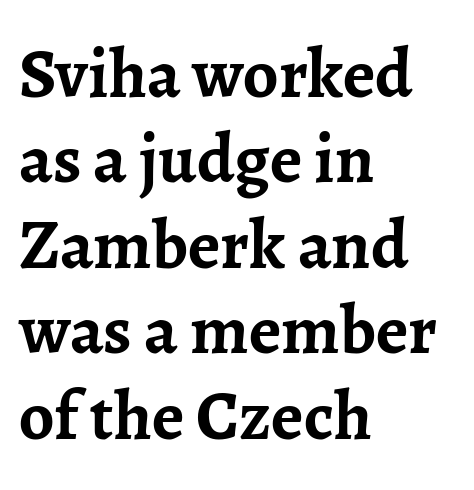
The image shows 70 px semibold serif type, upright; set left-aligned, line spacing 1.22x, normal letter spacing, not underlined; low stroke contrast and a medium x-height.
